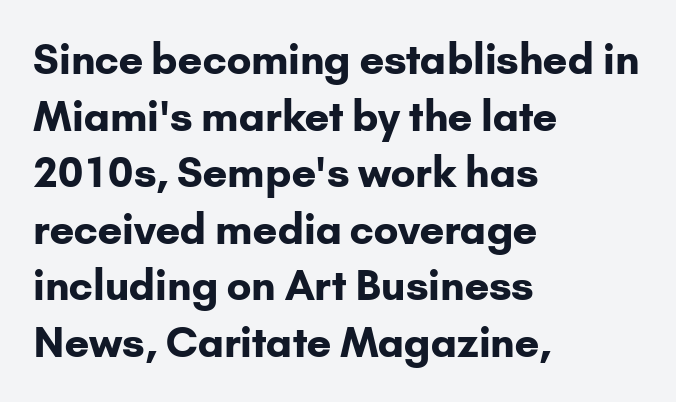
{"serif": "no", "italic": "no", "bold": "yes", "weight": "bold", "width": "normal", "stroke_contrast": "low", "x_height": "small", "monospaced": "no", "underline": "no", "align": "left", "line_spacing": "normal", "line_spacing_ratio": 1.38, "letter_spacing": "normal", "letter_spacing_em": 0.0, "glyph_px": 41}
